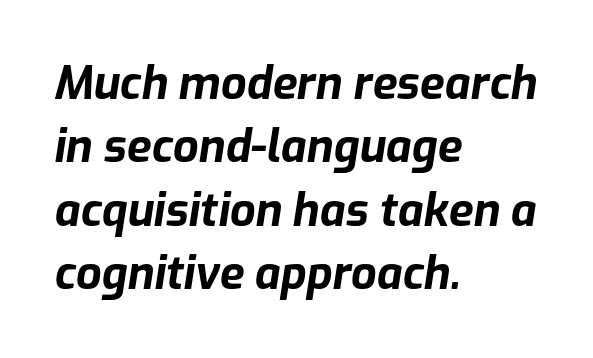
{"italic": "yes", "lean": "right", "slant_degrees": 9, "bold": "yes", "weight": "bold", "width": "normal", "stroke_contrast": "low", "x_height": "medium", "monospaced": "no", "underline": "no", "align": "left", "line_spacing": "normal", "line_spacing_ratio": 1.41, "letter_spacing": "normal", "letter_spacing_em": 0.0, "glyph_px": 45}
